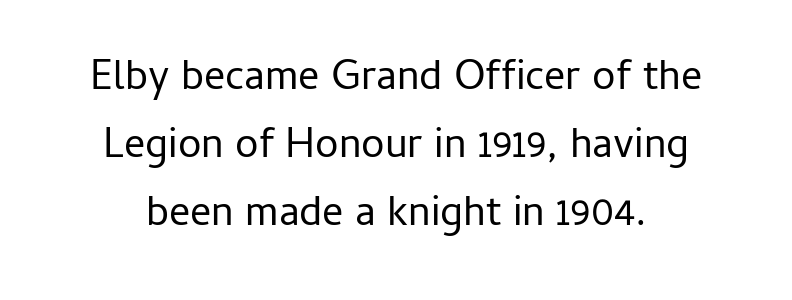
Q: Is the text bold? A: No.
Q: Is the text italic (slanted)? A: No, it is upright.
Q: Is the typeface a serif or a sans-serif typeface? A: Sans-serif.
Q: Is the text underlined? A: No.
Q: How is the paragraph aligned? A: Centered.
Q: Is the spacing between letters normal or unusually wide? A: Normal.
Q: Is the spacing between lines tight, normal or loose? A: Normal.
Q: Width (condensed, normal, or wide)? A: Normal.
Q: Stroke contrast? A: Low.
Q: x-height? A: Medium.
Q: Monospaced? A: No.
